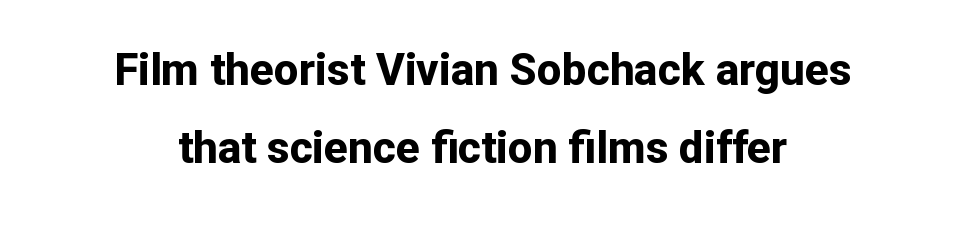
The image shows 44 px bold sans-serif type, upright; set centered, line spacing 1.78x, normal letter spacing, not underlined; low stroke contrast and a medium x-height.
